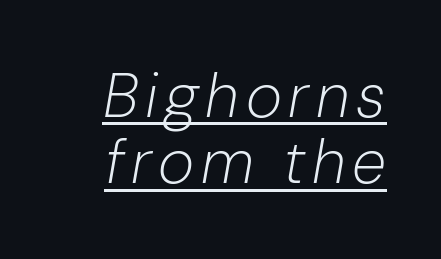
Q: Is the text bold? A: No.
Q: Is the text italic (slanted)? A: Yes, it leans right by about 10 degrees.
Q: Is the text underlined? A: Yes.
Q: Is the spacing between lines tight, normal or loose? A: Tight.
Q: Width (condensed, normal, or wide)? A: Normal.
Q: Stroke contrast? A: Low.
Q: x-height? A: Medium.
Q: Monospaced? A: No.
